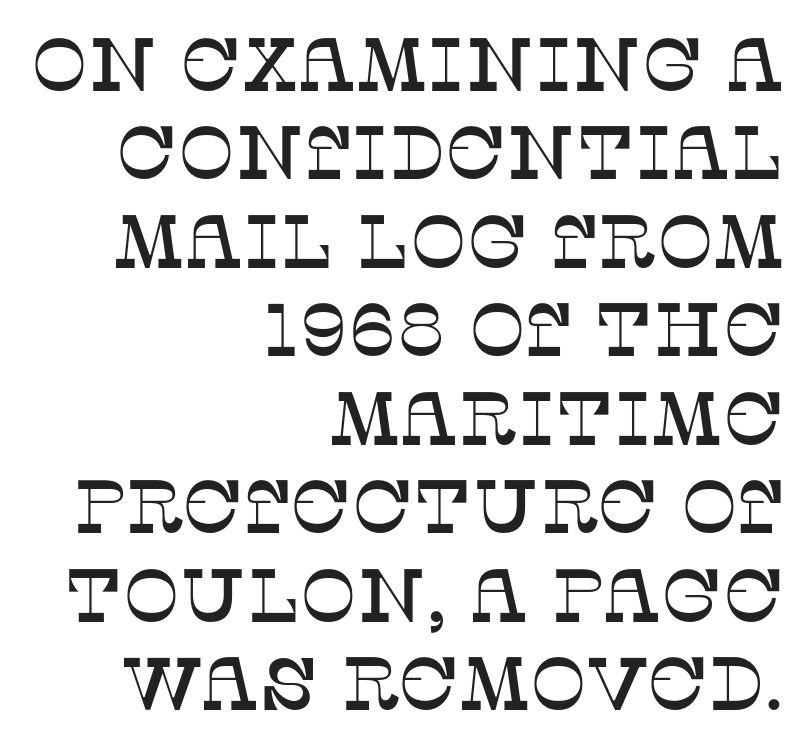
Q: Is the text italic (slanted)? A: No, it is upright.
Q: Is the typeface a serif or a sans-serif typeface? A: Serif.
Q: Is the text underlined? A: No.
Q: How is the paragraph aligned? A: Right-aligned.
Q: Is the spacing between letters normal or unusually wide? A: Normal.
Q: Width (condensed, normal, or wide)? A: Normal.
Q: Stroke contrast? A: Low.
Q: x-height? A: Large.
Q: Monospaced? A: No.
